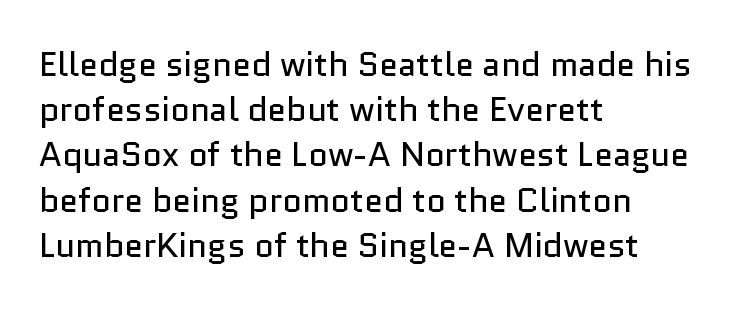
Q: Is the text bold? A: No.
Q: Is the text italic (slanted)? A: No, it is upright.
Q: Is the typeface a serif or a sans-serif typeface? A: Sans-serif.
Q: Is the text underlined? A: No.
Q: How is the paragraph aligned? A: Left-aligned.
Q: Is the spacing between letters normal or unusually wide? A: Normal.
Q: Is the spacing between lines tight, normal or loose? A: Normal.
Q: Width (condensed, normal, or wide)? A: Normal.
Q: Stroke contrast? A: Low.
Q: x-height? A: Medium.
Q: Monospaced? A: No.
